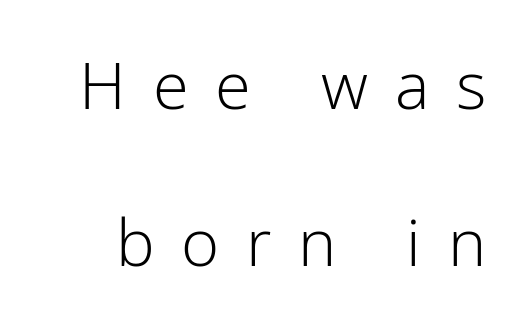
The image shows 65 px light sans-serif type, upright; set loose line spacing (2.42x), unusually wide letter spacing (+0.41 em), not underlined; low stroke contrast and a medium x-height.
